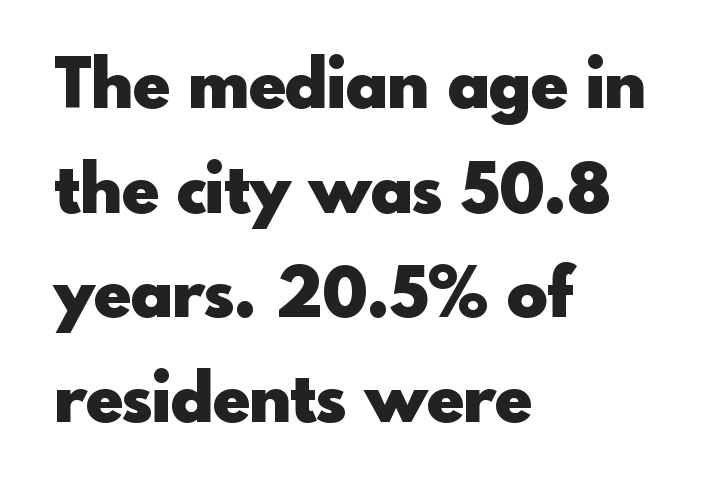
The image shows 68 px heavy sans-serif type, upright; set left-aligned, normal line spacing (1.54x), normal letter spacing, not underlined; a small x-height.
